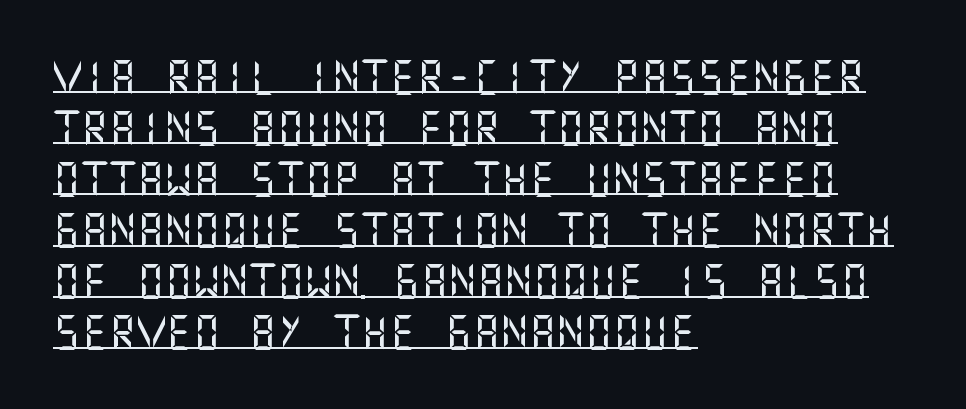
Q: Is the text italic (slanted)? A: No, it is upright.
Q: Is the typeface a serif or a sans-serif typeface? A: Sans-serif.
Q: Is the text underlined? A: Yes.
Q: How is the paragraph aligned? A: Left-aligned.
Q: Is the spacing between letters normal or unusually wide? A: Normal.
Q: Is the spacing between lines tight, normal or loose? A: Normal.
Q: Width (condensed, normal, or wide)? A: Normal.
Q: Stroke contrast? A: Medium.
Q: x-height? A: Large.
